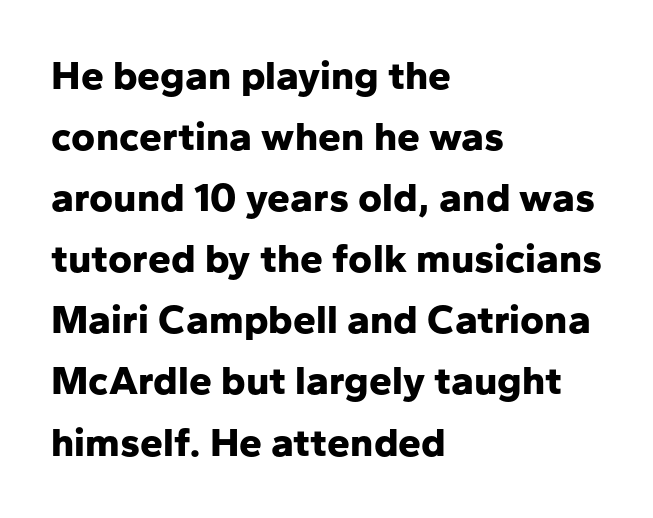
{"serif": "no", "italic": "no", "bold": "yes", "weight": "bold", "width": "normal", "stroke_contrast": "low", "x_height": "medium", "monospaced": "no", "underline": "no", "align": "left", "line_spacing": "normal", "line_spacing_ratio": 1.49, "letter_spacing": "normal", "letter_spacing_em": 0.0, "glyph_px": 41}
